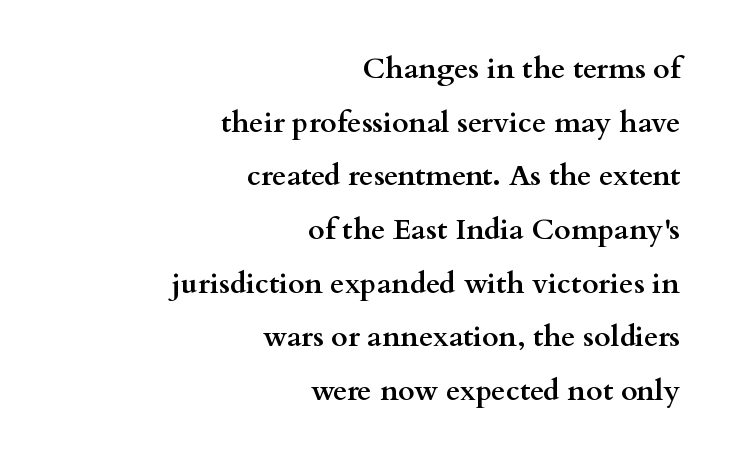
The designer went with a serif here, giving each stem small feet. Varying glyph widths throughout — classic text-font behaviour. Vertical strokes here are truly vertical. The area under the type is left untouched. A student would call this right alignment; a typographer would say flush right, rag left.
